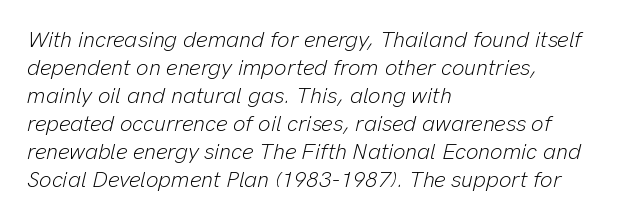
Q: Is the text bold? A: No.
Q: Is the text italic (slanted)? A: Yes, it leans right by about 13 degrees.
Q: Is the text underlined? A: No.
Q: How is the paragraph aligned? A: Left-aligned.
Q: Is the spacing between letters normal or unusually wide? A: Normal.
Q: Is the spacing between lines tight, normal or loose? A: Normal.
